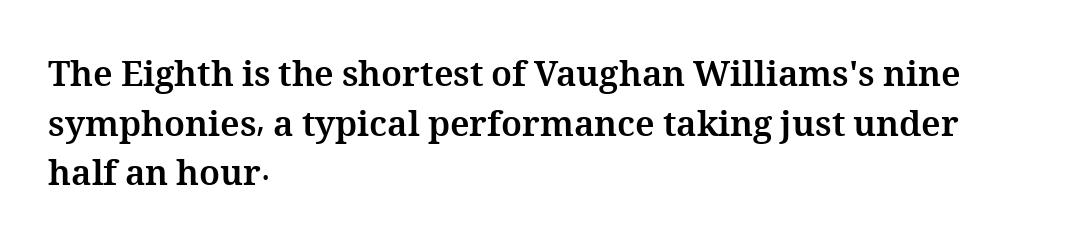
This rendering features lettering with no underline. Leading: standard. Spacing between characters is what you'd get straight out of the box. The lettering holds an erect, upright posture throughout. These lines are rendered in a variable-pitch font.
